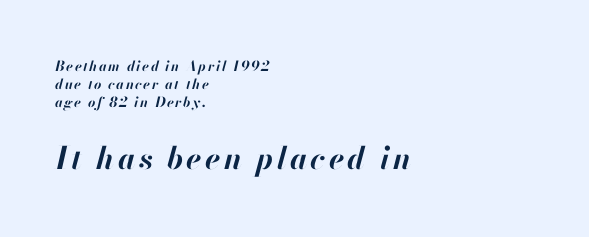
Q: Is the text bold? A: Yes.
Q: Is the text italic (slanted)? A: Yes, it leans right by about 13 degrees.
Q: Is the text underlined? A: No.
Q: How is the paragraph aligned? A: Left-aligned.
Q: Is the spacing between lines tight, normal or loose? A: Normal.
Q: Which block of text is set in a larger size, the first (top) or the second (bottom)? A: The second (bottom) one.
Q: Width (condensed, normal, or wide)? A: Normal.
Q: Stroke contrast? A: High.
Q: x-height? A: Small.
Q: Monospaced? A: No.
